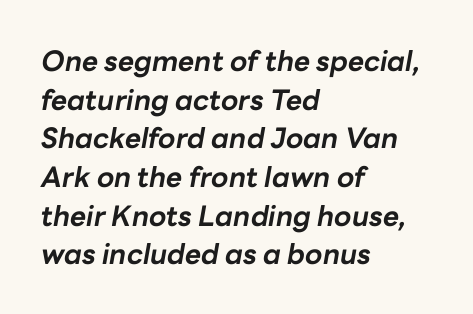
The zone under the glyphs is completely vacant. The typesetter chose a ragged-right arrangement here. Default kerning and tracking; the words read as compact shapes. Spacing verdict: proportional, widths tailored to each character.
